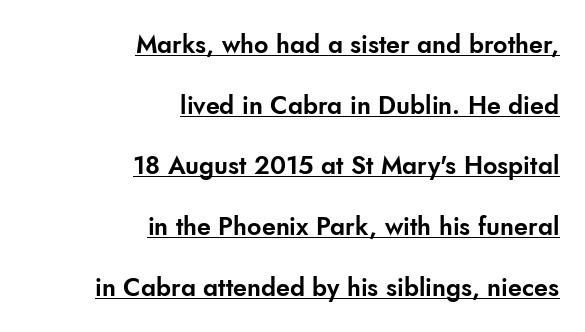
Q: Is the text italic (slanted)? A: No, it is upright.
Q: Is the text underlined? A: Yes.
Q: How is the paragraph aligned? A: Right-aligned.
Q: Is the spacing between letters normal or unusually wide? A: Normal.
Q: Is the spacing between lines tight, normal or loose? A: Loose.
